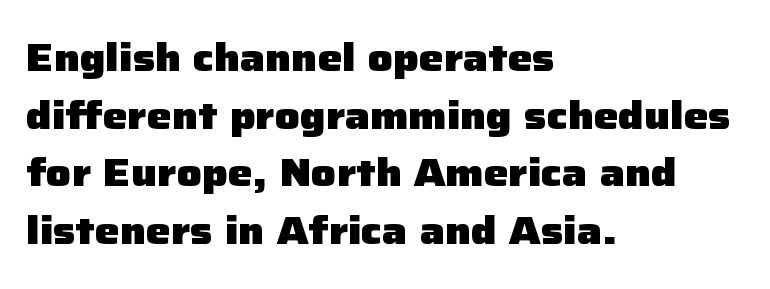
Q: Is the text bold? A: Yes.
Q: Is the text italic (slanted)? A: No, it is upright.
Q: Is the typeface a serif or a sans-serif typeface? A: Sans-serif.
Q: Is the text underlined? A: No.
Q: How is the paragraph aligned? A: Left-aligned.
Q: Is the spacing between letters normal or unusually wide? A: Normal.
Q: Is the spacing between lines tight, normal or loose? A: Normal.
Q: Width (condensed, normal, or wide)? A: Normal.
Q: Stroke contrast? A: Low.
Q: x-height? A: Medium.
Q: Monospaced? A: No.
